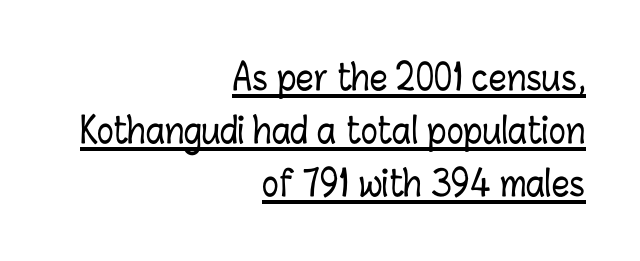
Q: Is the text italic (slanted)? A: No, it is upright.
Q: Is the text underlined? A: Yes.
Q: How is the paragraph aligned? A: Right-aligned.
Q: Is the spacing between letters normal or unusually wide? A: Normal.
Q: Is the spacing between lines tight, normal or loose? A: Normal.
Q: Width (condensed, normal, or wide)? A: Condensed.
Q: Stroke contrast? A: Low.
Q: x-height? A: Medium.
Q: Monospaced? A: No.
